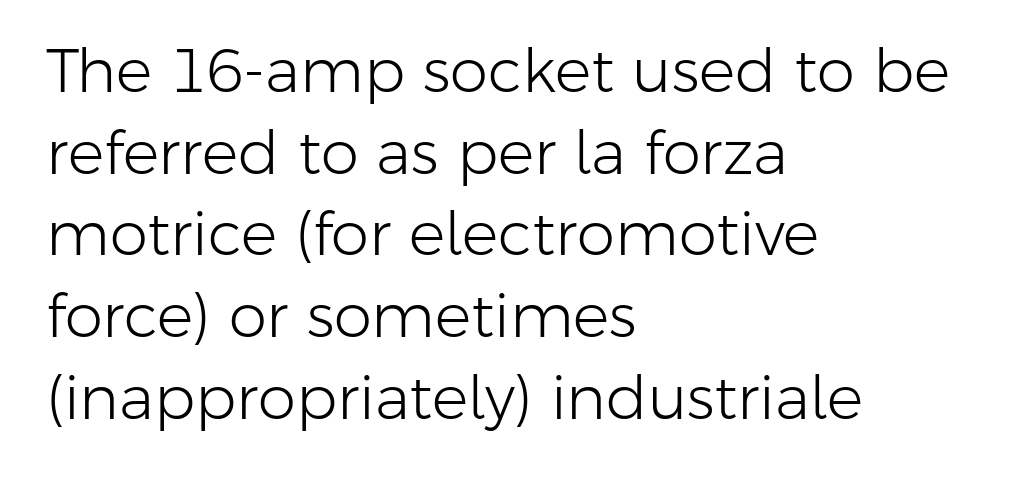
The image shows 61 px light sans-serif type, upright; set left-aligned, normal line spacing (1.34x), normal letter spacing, not underlined; low stroke contrast and a medium x-height.
